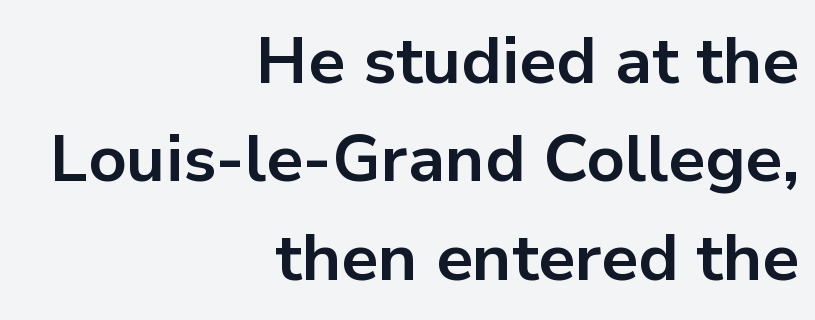
Q: Is the text bold? A: Yes.
Q: Is the text italic (slanted)? A: No, it is upright.
Q: Is the typeface a serif or a sans-serif typeface? A: Sans-serif.
Q: Is the text underlined? A: No.
Q: How is the paragraph aligned? A: Right-aligned.
Q: Is the spacing between letters normal or unusually wide? A: Normal.
Q: Is the spacing between lines tight, normal or loose? A: Normal.
Q: Width (condensed, normal, or wide)? A: Normal.
Q: Stroke contrast? A: Low.
Q: x-height? A: Medium.
Q: Monospaced? A: No.
